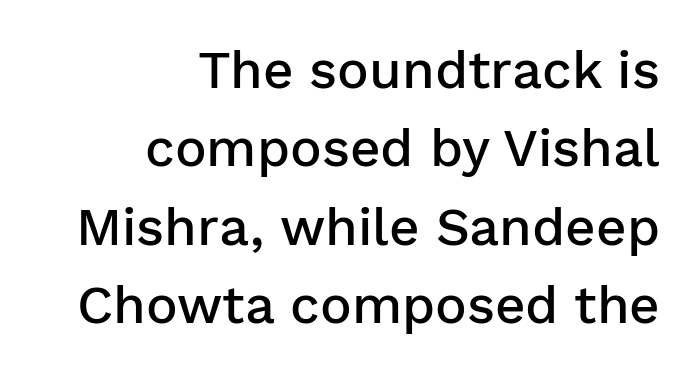
{"serif": "no", "italic": "no", "bold": "semi", "weight": "semibold", "width": "normal", "stroke_contrast": "low", "x_height": "medium", "monospaced": "no", "underline": "no", "align": "right", "line_spacing": "normal", "line_spacing_ratio": 1.48, "letter_spacing": "normal", "letter_spacing_em": 0.0, "glyph_px": 53}
